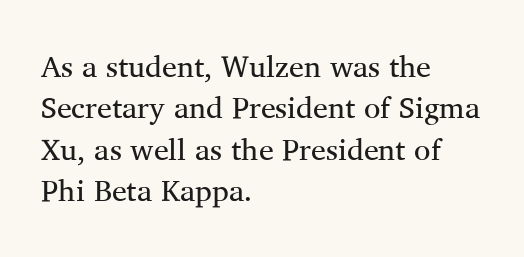
The image shows 30 px regular-weight serif type, upright; set left-aligned, normal line spacing (1.38x), normal letter spacing, not underlined; medium stroke contrast and a medium x-height.
